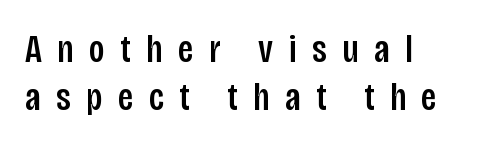
Q: Is the text italic (slanted)? A: No, it is upright.
Q: Is the typeface a serif or a sans-serif typeface? A: Sans-serif.
Q: Is the text underlined? A: No.
Q: How is the paragraph aligned? A: Left-aligned.
Q: Is the spacing between letters normal or unusually wide? A: Unusually wide.
Q: Width (condensed, normal, or wide)? A: Condensed.
Q: Stroke contrast? A: Low.
Q: x-height? A: Large.
Q: Monospaced? A: No.
